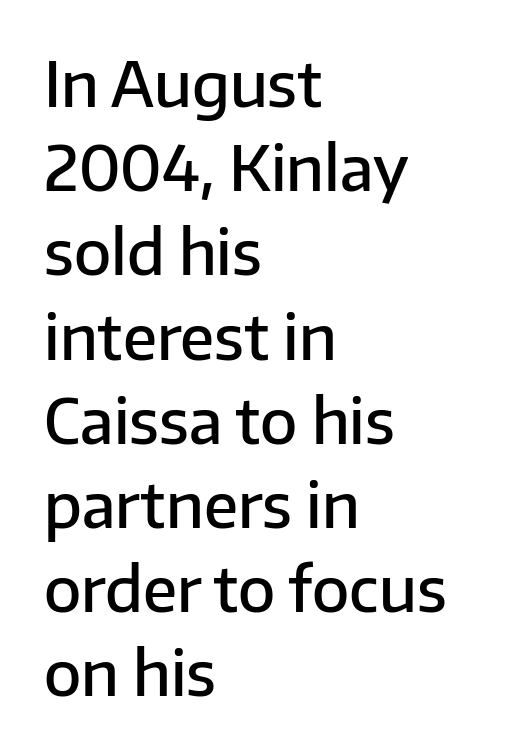
Characters follow at the spacing the type designer built in. A typesetter would call this proportional, since set widths differ per character. The paragraph has a hard left edge and a soft right edge. What kind of face is this? One without serifs — a sans. The rendering uses a moderate line-height, typical for paragraphs.
